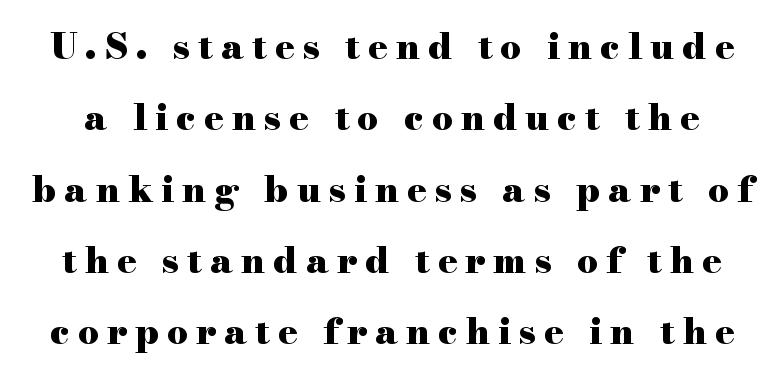
The type family on display is of the serif kind. Someone cranked the tracking dial way up on this one. Ordinary non-slanted type is in use. These lines are rendered in a variable-pitch font. Emphasis by weight is at full strength: bold.
